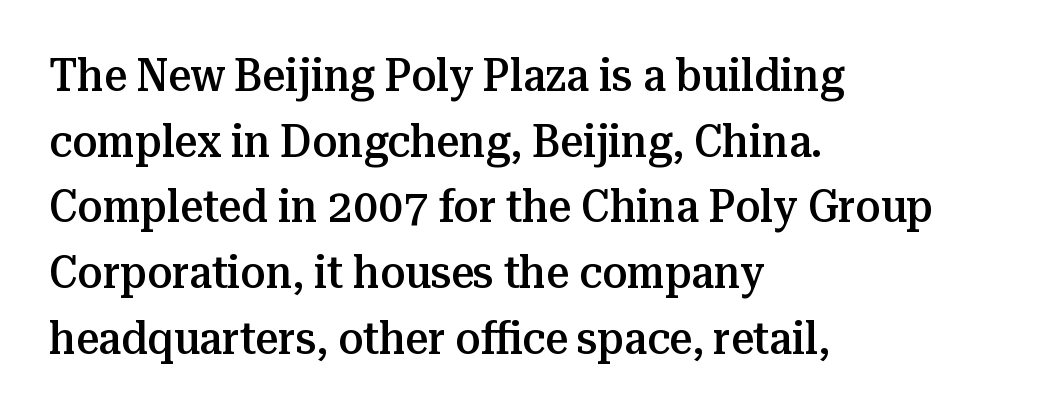
Observe the serifs anchoring each vertical stroke in this sample. Spacing verdict: proportional, widths tailored to each character. Semibold letterforms, between regular and bold. Decoration check: the copy has no underline. The type is set solid horizontally, with unmodified tracking. The rows are spaced the way most documents space them.
